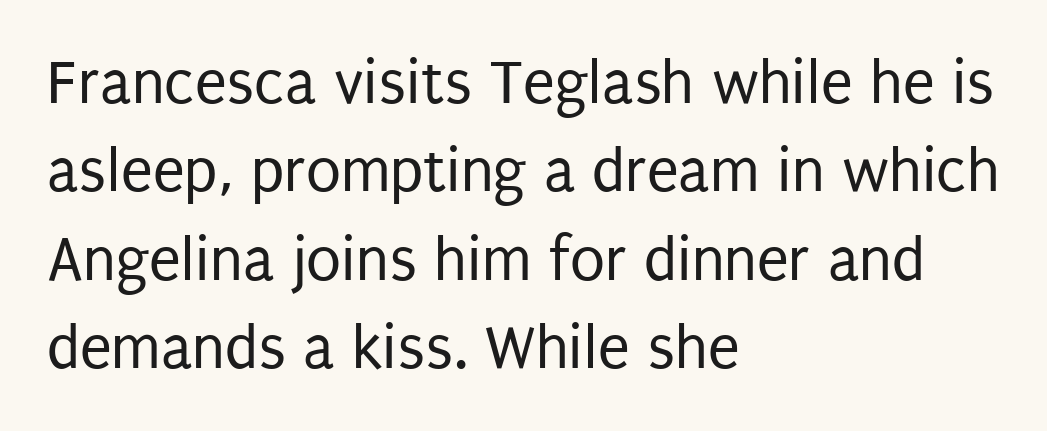
The image shows 64 px regular-weight, condensed sans-serif type, upright; set left-aligned, normal line spacing (1.38x), normal letter spacing, not underlined; low stroke contrast and a large x-height.
